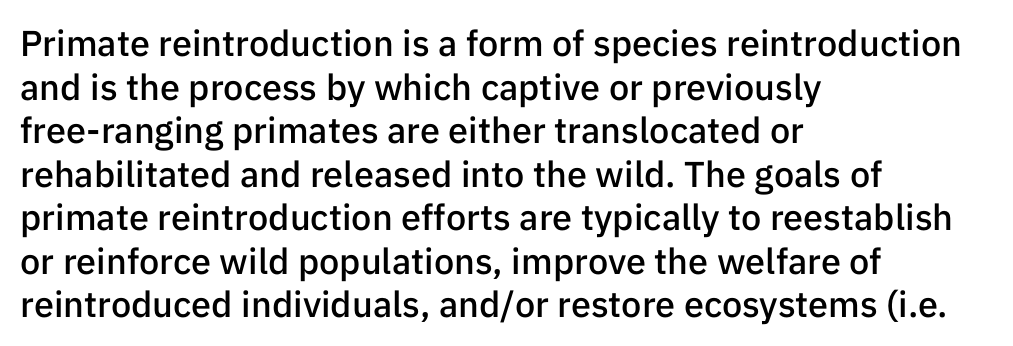
{"serif": "no", "italic": "no", "bold": "semi", "weight": "semibold", "width": "normal", "stroke_contrast": "low", "x_height": "medium", "monospaced": "no", "underline": "no", "align": "left", "line_spacing_ratio": 1.21, "letter_spacing": "normal", "letter_spacing_em": 0.0, "glyph_px": 36}
